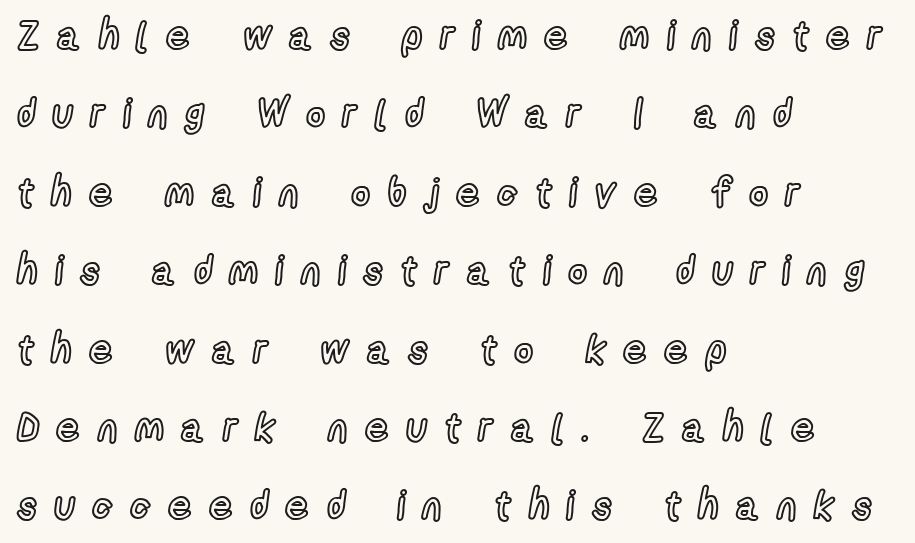
{"width": "condensed", "x_height": "medium", "monospaced": "no", "underline": "no", "align": "left", "line_spacing": "loose", "line_spacing_ratio": 1.96, "letter_spacing": "wide", "letter_spacing_em": 0.45, "glyph_px": 40}
